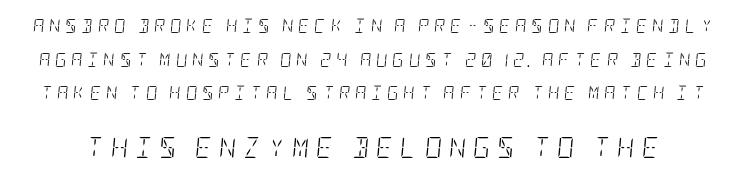
Q: Is the text bold? A: No.
Q: Is the text italic (slanted)? A: Yes, it leans right by about 5 degrees.
Q: Is the text underlined? A: No.
Q: Is the spacing between letters normal or unusually wide? A: Unusually wide.
Q: Is the spacing between lines tight, normal or loose? A: Loose.
Q: Which block of text is set in a larger size, the first (top) or the second (bottom)? A: The second (bottom) one.
